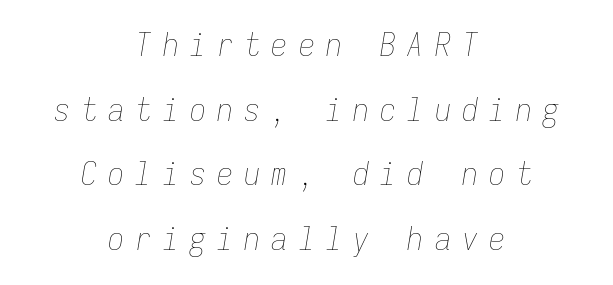
Q: Is the text bold? A: No.
Q: Is the text italic (slanted)? A: Yes, it leans right by about 9 degrees.
Q: Is the text underlined? A: No.
Q: How is the paragraph aligned? A: Centered.
Q: Is the spacing between letters normal or unusually wide? A: Unusually wide.
Q: Is the spacing between lines tight, normal or loose? A: Loose.
Q: Width (condensed, normal, or wide)? A: Condensed.
Q: Stroke contrast? A: Low.
Q: x-height? A: Medium.
Q: Monospaced? A: Yes.
